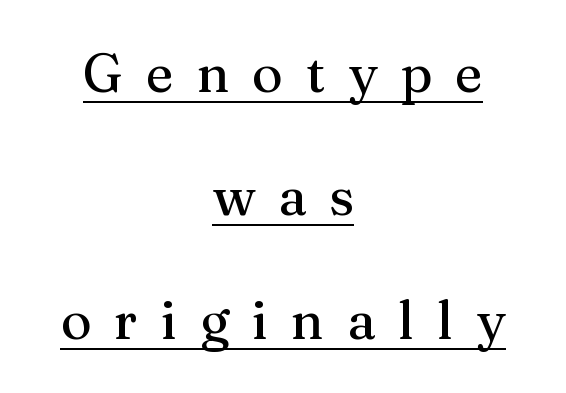
The image shows 53 px serif type, upright; set centered, loose line spacing (2.33x), unusually wide letter spacing (+0.43 em), underlined; medium stroke contrast and a medium x-height.
